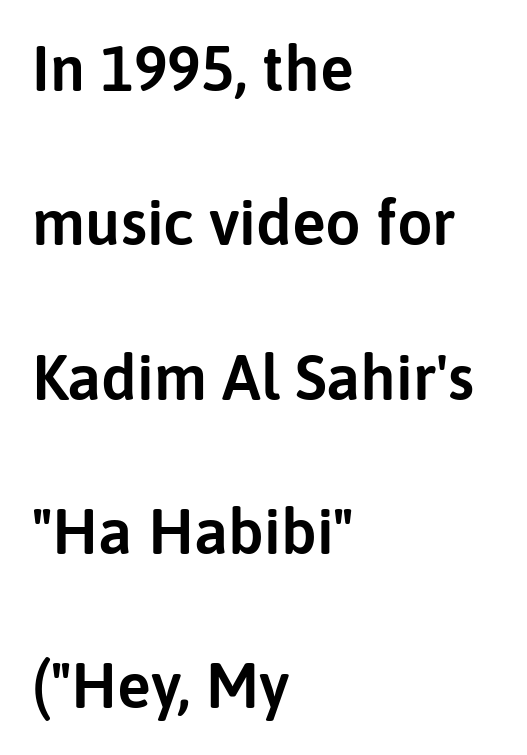
The image shows 63 px sans-serif type, upright; set left-aligned, loose line spacing (2.45x), normal letter spacing, not underlined; low stroke contrast and a medium x-height.
